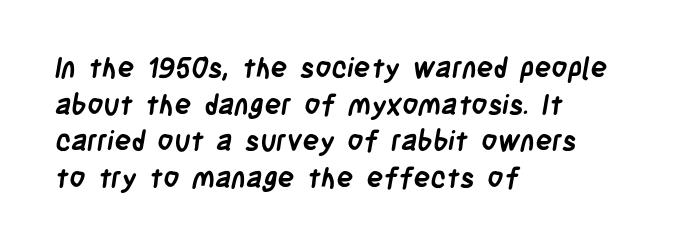
{"serif": "no", "bold": "yes", "weight": "semibold", "width": "condensed", "stroke_contrast": "low", "x_height": "large", "monospaced": "no", "underline": "no", "align": "left", "line_spacing": "normal", "line_spacing_ratio": 1.31, "letter_spacing": "normal", "letter_spacing_em": 0.0, "glyph_px": 28}
